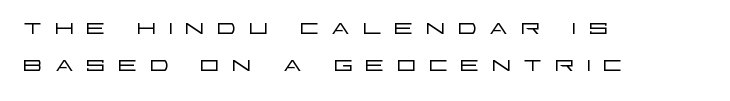
{"serif": "no", "italic": "no", "bold": "no", "weight": "light", "width": "wide", "stroke_contrast": "low", "x_height": "large", "monospaced": "no", "underline": "no", "align": "left", "line_spacing_ratio": 1.2, "letter_spacing": "wide", "letter_spacing_em": 0.35, "glyph_px": 31}
